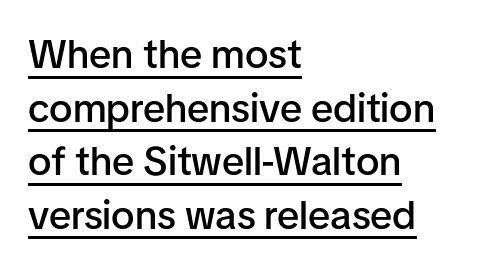
Q: Is the text bold? A: Semi-bold.
Q: Is the text italic (slanted)? A: No, it is upright.
Q: Is the typeface a serif or a sans-serif typeface? A: Sans-serif.
Q: Is the text underlined? A: Yes.
Q: How is the paragraph aligned? A: Left-aligned.
Q: Is the spacing between letters normal or unusually wide? A: Normal.
Q: Is the spacing between lines tight, normal or loose? A: Normal.
Q: Width (condensed, normal, or wide)? A: Normal.
Q: Stroke contrast? A: Low.
Q: x-height? A: Medium.
Q: Monospaced? A: No.
